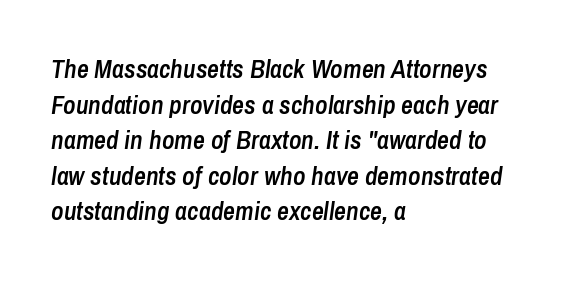
Does extra space separate the letters? No, they use regular spacing. These lines are set flush left with a ragged right edge. Clear beneath every line of the passage. This sample keeps an unexceptional amount of space between lines. Set as a demibold, roughly 600 on the weight scale. Emphasis-style slanted type is in use.
